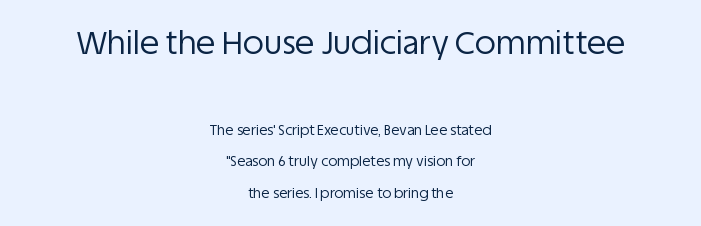
The image shows 32 px regular-weight sans-serif type, upright; set centered, loose line spacing (2.25x), normal letter spacing, not underlined; the first (top) block is 2.29x larger; low stroke contrast and a large x-height.
